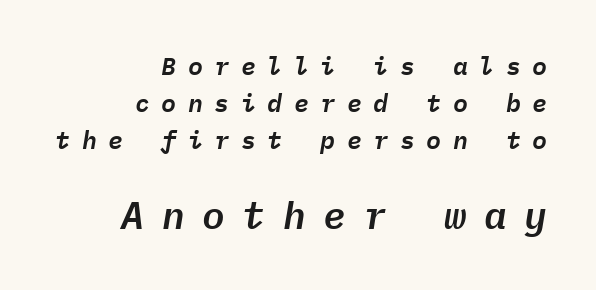
When letters slant like this, we call the style italic. Rows of type keep a routine distance in the vertical direction. Character size in the trailing block exceeds that of the leading block. Compared with typical body copy, the letter spacing here is much looser. The zone under the glyphs is completely vacant. Layout note: lines flush right.
